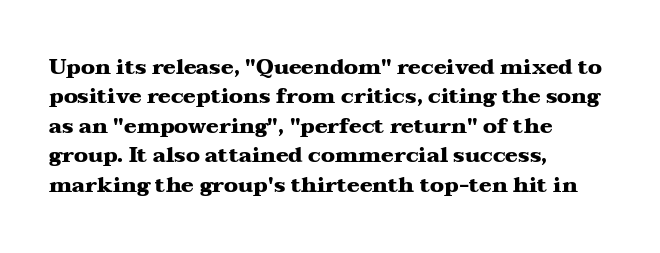
The image shows 21 px bold type, upright; set left-aligned, normal line spacing (1.4x), normal letter spacing, not underlined.
